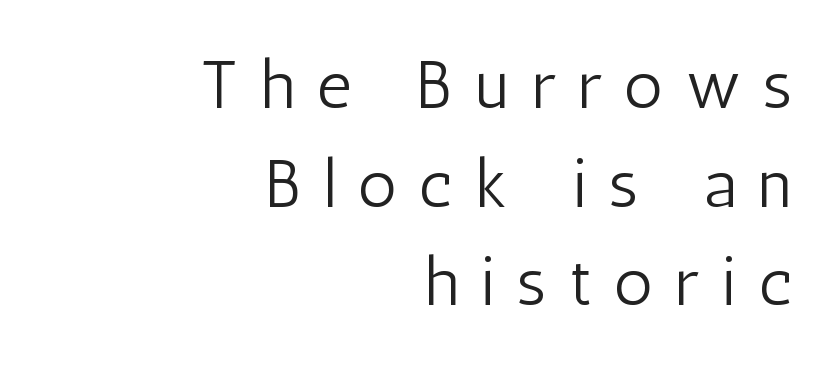
Q: Is the text bold? A: No.
Q: Is the text italic (slanted)? A: No, it is upright.
Q: Is the typeface a serif or a sans-serif typeface? A: Sans-serif.
Q: Is the text underlined? A: No.
Q: How is the paragraph aligned? A: Right-aligned.
Q: Is the spacing between letters normal or unusually wide? A: Unusually wide.
Q: Is the spacing between lines tight, normal or loose? A: Normal.
Q: Width (condensed, normal, or wide)? A: Condensed.
Q: Stroke contrast? A: Low.
Q: x-height? A: Medium.
Q: Monospaced? A: No.
